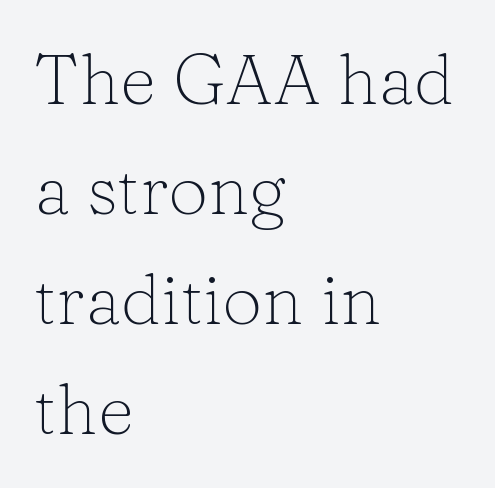
This is serif lettering, the kind often seen in printed books. Plain, unruled lines of type. This reads as an unemphasized weight, regular at the heaviest. Compared with typical paragraphs, the rows here are spaced about the same. The rendering uses natural spacing where letterforms have individual widths.
